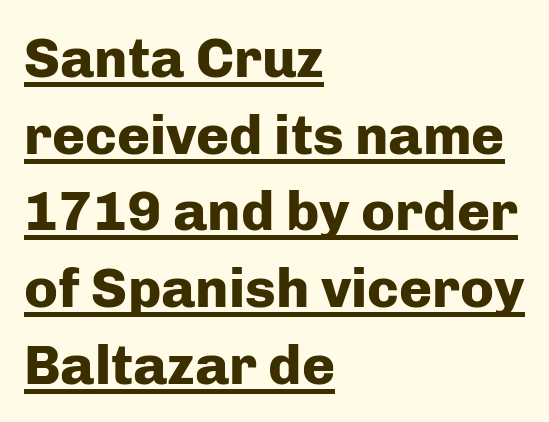
A dark, heavy texture on the line: the type is bold. This rendering leaves character spacing at its baseline value. The lines in this sample share a left origin and differ only in where they stop. Notice how the stems are strictly vertical — no italics here. The glyphs in this specimen are sans serif. Think of a printed novel: that variable character pitch is what you see here.
